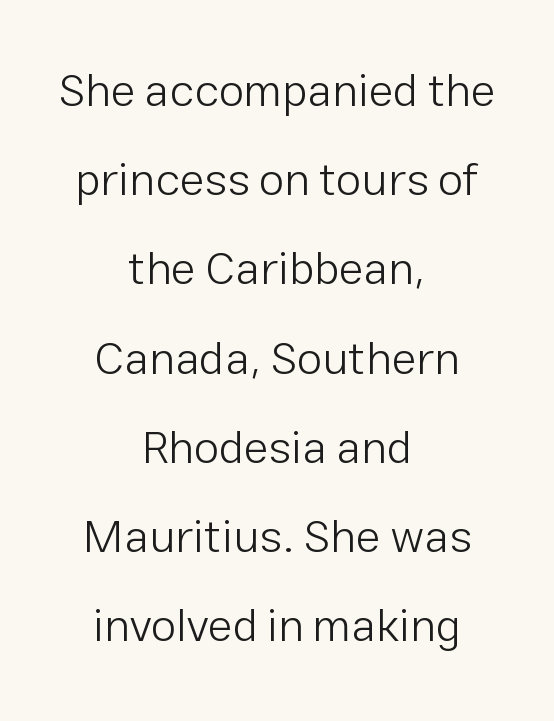
Q: Is the text bold? A: No.
Q: Is the text italic (slanted)? A: No, it is upright.
Q: Is the typeface a serif or a sans-serif typeface? A: Sans-serif.
Q: Is the text underlined? A: No.
Q: How is the paragraph aligned? A: Centered.
Q: Is the spacing between letters normal or unusually wide? A: Normal.
Q: Is the spacing between lines tight, normal or loose? A: Loose.
Q: Width (condensed, normal, or wide)? A: Normal.
Q: Stroke contrast? A: Low.
Q: x-height? A: Medium.
Q: Monospaced? A: No.
